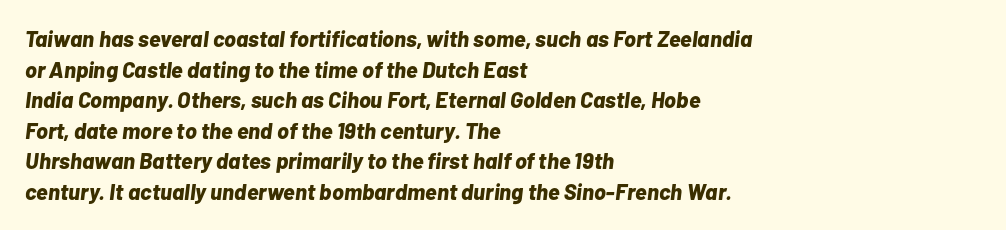
The image shows 22 px bold type, italic (leaning right); set left-aligned, normal line spacing (1.39x), normal letter spacing, not underlined.
